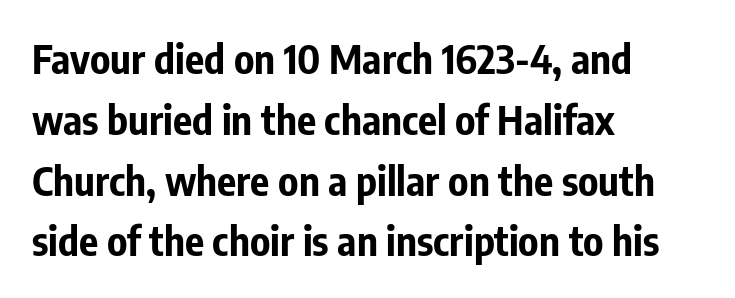
{"serif": "no", "italic": "no", "bold": "yes", "weight": "bold", "width": "condensed", "stroke_contrast": "low", "x_height": "medium", "monospaced": "no", "underline": "no", "align": "left", "line_spacing": "normal", "line_spacing_ratio": 1.52, "letter_spacing": "normal", "letter_spacing_em": 0.0, "glyph_px": 40}
